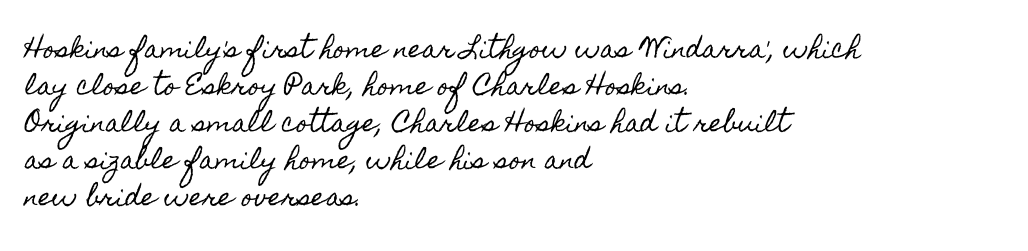
{"underline": "no", "align": "left", "line_spacing": "normal", "line_spacing_ratio": 1.54, "letter_spacing": "normal", "letter_spacing_em": 0.0, "glyph_px": 24}
